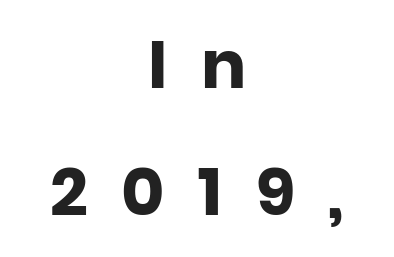
{"serif": "no", "italic": "no", "bold": "yes", "weight": "heavy", "width": "normal", "stroke_contrast": "low", "x_height": "large", "monospaced": "no", "underline": "no", "align": "center", "line_spacing_ratio": 1.89, "letter_spacing": "wide", "letter_spacing_em": 0.5, "glyph_px": 67}
